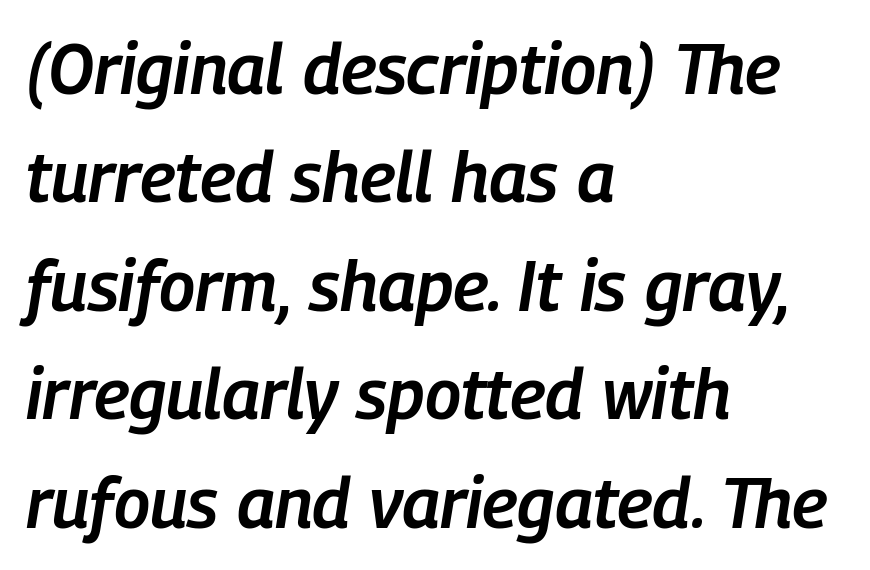
These lines were composed using italics. Standard letterfit; no display-style spreading of the glyphs. Leading matches the norm, producing a regular column. Do the characters align in a grid? No, the font is proportional.
